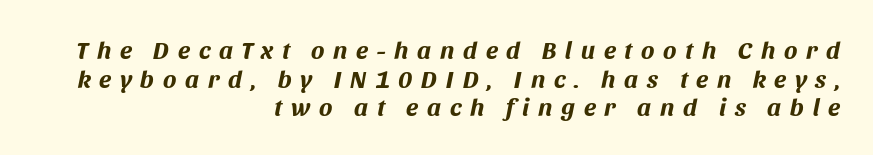
The image shows 25 px bold type, italic (leaning right); set right-aligned, tight line spacing (1.15x), unusually wide letter spacing (+0.35 em), not underlined.
